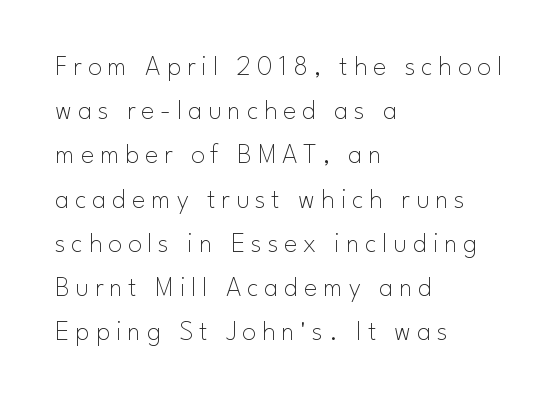
Check the space under the baseline: it is left empty. Do the letters lean? They stand straight. Spacing verdict: proportional, widths tailored to each character. Notice how the passage keeps a crisp vertical edge on the left only. Nothing heavy about these letters — not bold at all. Normally led — the rows are evenly, conventionally spaced.
